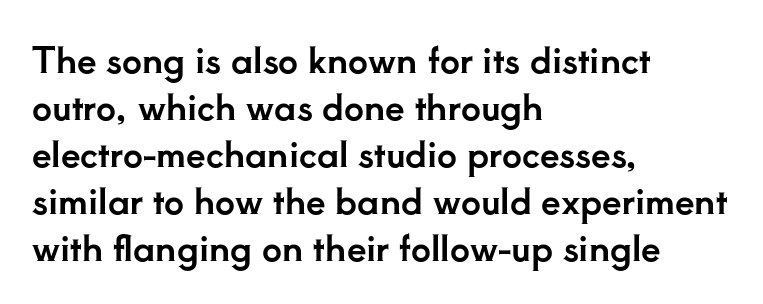
The image shows 35 px serif type, upright; set left-aligned, normal line spacing (1.34x), normal letter spacing, not underlined; low stroke contrast and a small x-height.
